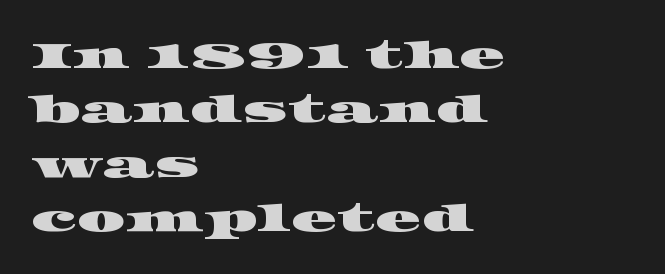
{"serif": "yes", "width": "wide", "stroke_contrast": "high", "x_height": "large", "monospaced": "no", "underline": "no", "align": "left", "line_spacing": "normal", "line_spacing_ratio": 1.43, "letter_spacing": "normal", "letter_spacing_em": 0.0, "glyph_px": 38}
